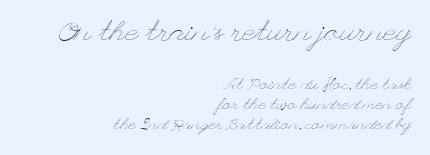
This sample keeps an unexceptional amount of space between lines. Quick note: underline off. Compare the two chunks: the upper has the greater cap height.
